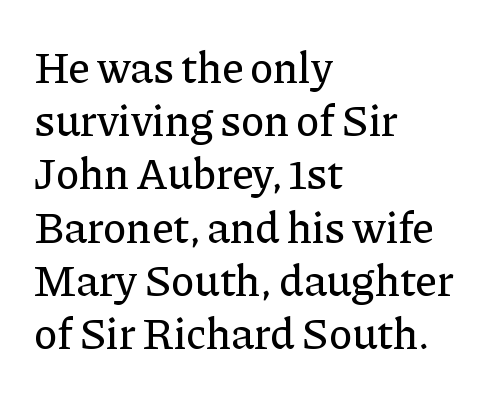
The image shows 44 px serif type, upright; set left-aligned, line spacing 1.21x, normal letter spacing, not underlined; low stroke contrast and a medium x-height.
